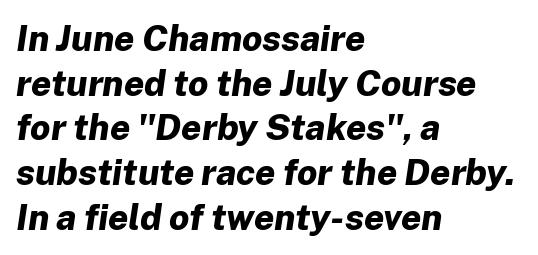
{"italic": "yes", "lean": "right", "slant_degrees": 8, "bold": "yes", "weight": "bold", "width": "normal", "stroke_contrast": "low", "x_height": "medium", "monospaced": "no", "underline": "no", "align": "left", "line_spacing_ratio": 1.24, "letter_spacing": "normal", "letter_spacing_em": 0.0, "glyph_px": 36}
